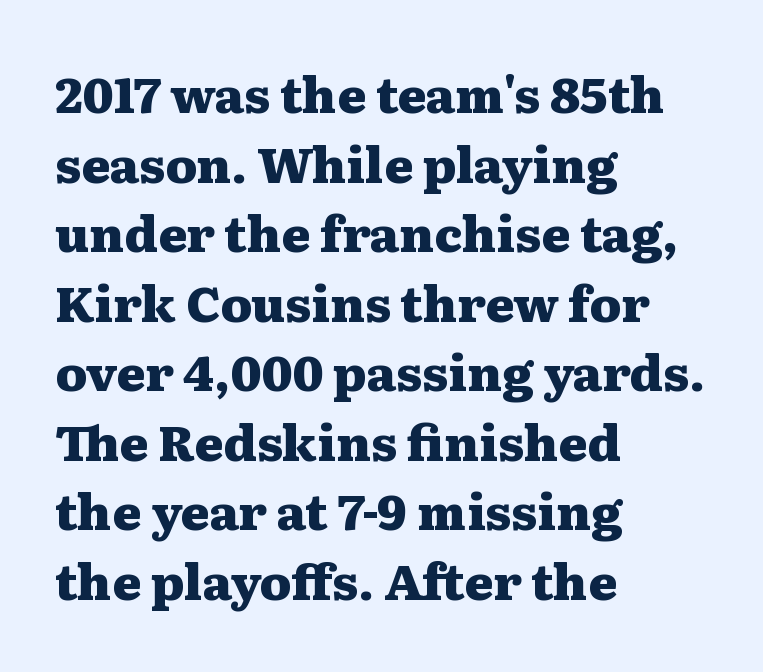
Q: Is the text bold? A: Yes.
Q: Is the text italic (slanted)? A: No, it is upright.
Q: Is the typeface a serif or a sans-serif typeface? A: Serif.
Q: Is the text underlined? A: No.
Q: How is the paragraph aligned? A: Left-aligned.
Q: Is the spacing between letters normal or unusually wide? A: Normal.
Q: Is the spacing between lines tight, normal or loose? A: Normal.
Q: Width (condensed, normal, or wide)? A: Wide.
Q: Stroke contrast? A: Medium.
Q: x-height? A: Medium.
Q: Monospaced? A: No.
